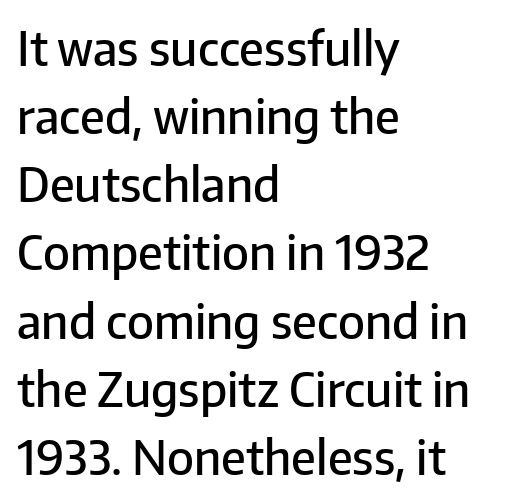
Q: Is the text bold? A: Semi-bold.
Q: Is the text italic (slanted)? A: No, it is upright.
Q: Is the typeface a serif or a sans-serif typeface? A: Sans-serif.
Q: Is the text underlined? A: No.
Q: How is the paragraph aligned? A: Left-aligned.
Q: Is the spacing between letters normal or unusually wide? A: Normal.
Q: Is the spacing between lines tight, normal or loose? A: Normal.
Q: Width (condensed, normal, or wide)? A: Normal.
Q: Stroke contrast? A: Low.
Q: x-height? A: Medium.
Q: Monospaced? A: No.
